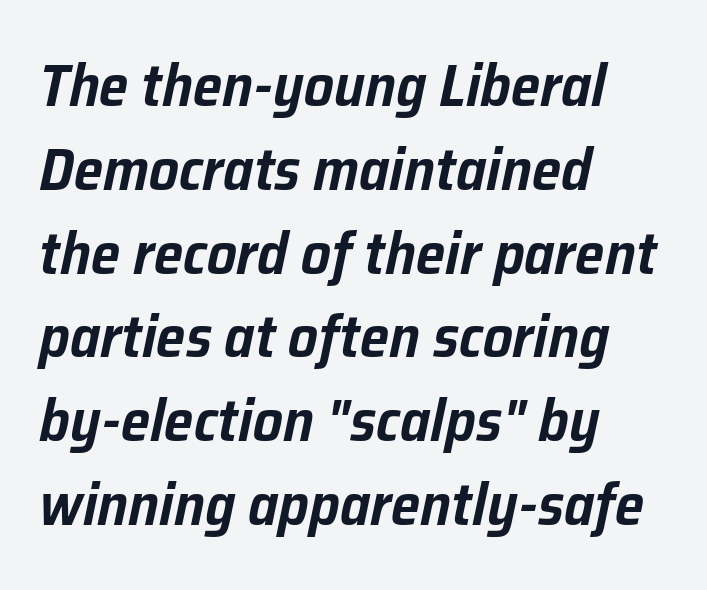
{"italic": "yes", "lean": "right", "slant_degrees": 12, "width": "normal", "stroke_contrast": "low", "x_height": "medium", "monospaced": "no", "underline": "no", "align": "left", "line_spacing": "normal", "line_spacing_ratio": 1.42, "letter_spacing": "normal", "letter_spacing_em": 0.0, "glyph_px": 59}
